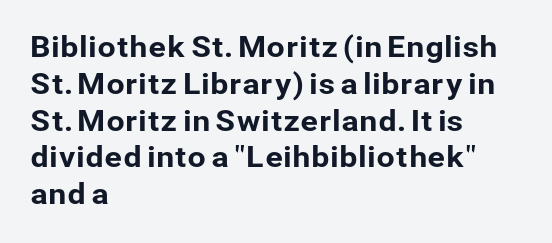
Q: Is the text italic (slanted)? A: No, it is upright.
Q: Is the typeface a serif or a sans-serif typeface? A: Sans-serif.
Q: Is the text underlined? A: No.
Q: How is the paragraph aligned? A: Left-aligned.
Q: Is the spacing between letters normal or unusually wide? A: Normal.
Q: Is the spacing between lines tight, normal or loose? A: Normal.
Q: Width (condensed, normal, or wide)? A: Normal.
Q: Stroke contrast? A: Low.
Q: x-height? A: Medium.
Q: Monospaced? A: No.
